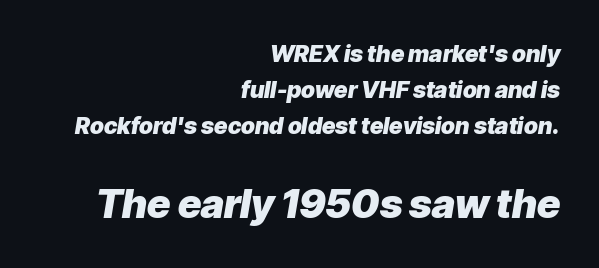
The image shows 40 px heavy type, italic (leaning right); set right-aligned, normal line spacing (1.57x), normal letter spacing, not underlined; the second (bottom) block is 1.74x larger; low stroke contrast and a medium x-height.
